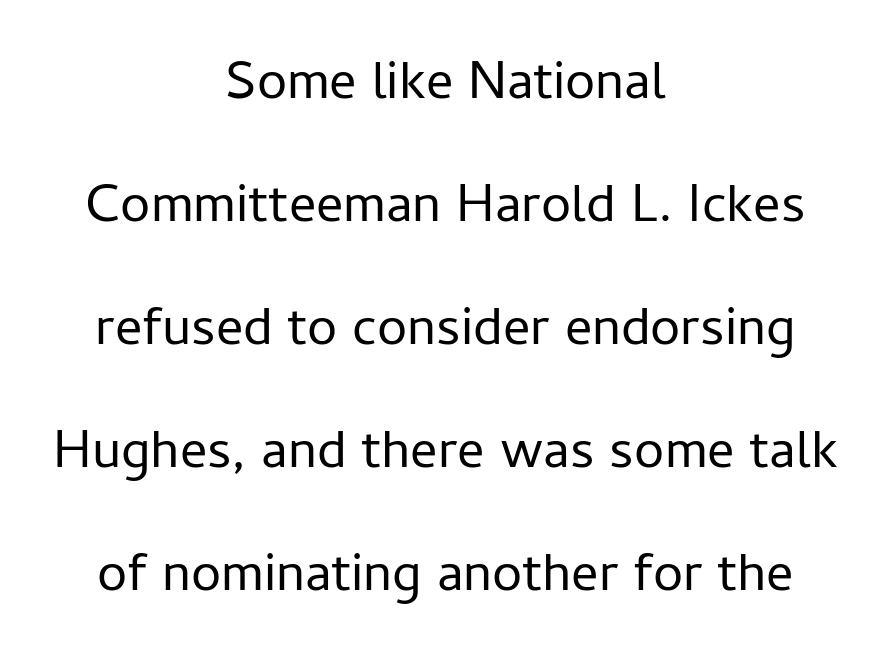
How would I describe the line gaps? Wide and relaxed. The face looks like a standard text weight, possibly lighter. Letters rest on an invisible, unmarked baseline. Think of a printed novel: that variable character pitch is what you see here.
